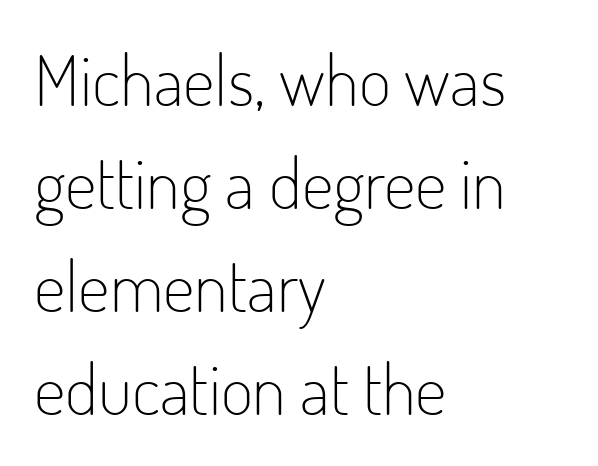
{"serif": "no", "italic": "no", "bold": "no", "weight": "light", "width": "condensed", "stroke_contrast": "low", "x_height": "small", "monospaced": "no", "underline": "no", "align": "left", "line_spacing": "normal", "line_spacing_ratio": 1.47, "letter_spacing": "normal", "letter_spacing_em": 0.0, "glyph_px": 70}
